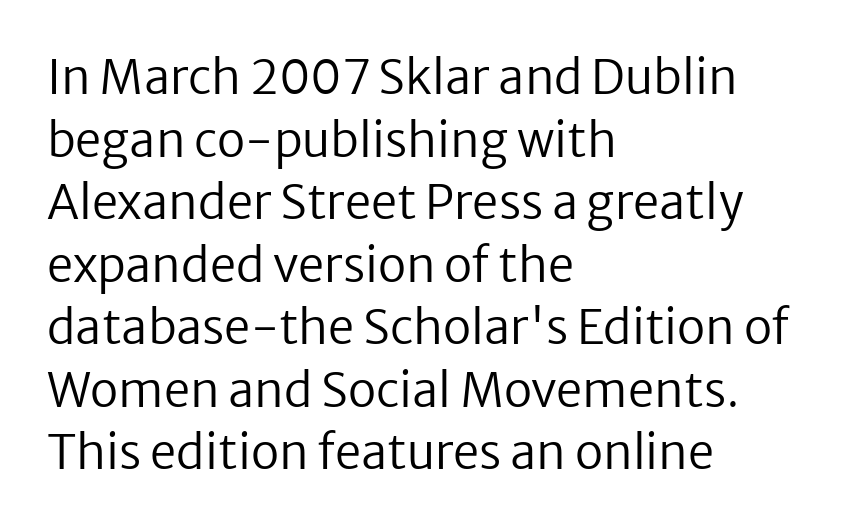
No feet cap the strokes, marking this as sans-serif type. Baseline-to-baseline distance is the conventional proportion of letter height. Summary of weight: not heavy and not bold. Italic? Not at all — the glyphs are vertical. Quick note: underline off. The typesetter chose a ragged-right arrangement here.
